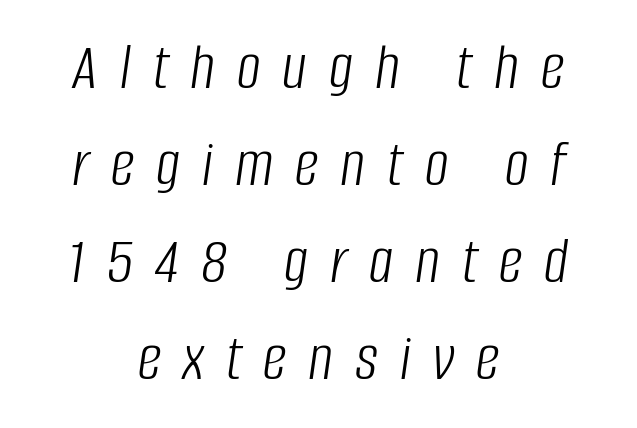
Check under the words: just untouched page. Notice how descenders clear the ascenders below comfortably — that's standard leading. Italic: yes, the glyphs are oblique. The paragraph has two soft edges and a firm central axis.
